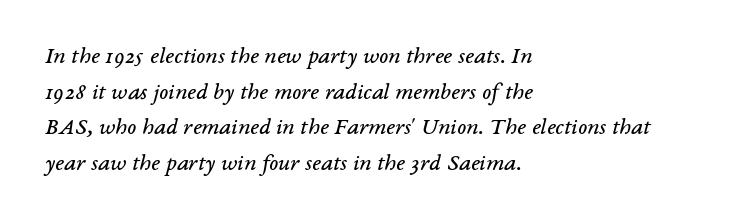
{"italic": "yes", "lean": "right", "slant_degrees": 14, "bold": "no", "underline": "no", "align": "left", "line_spacing": "normal", "line_spacing_ratio": 1.48, "letter_spacing": "normal", "letter_spacing_em": 0.0, "glyph_px": 24}
